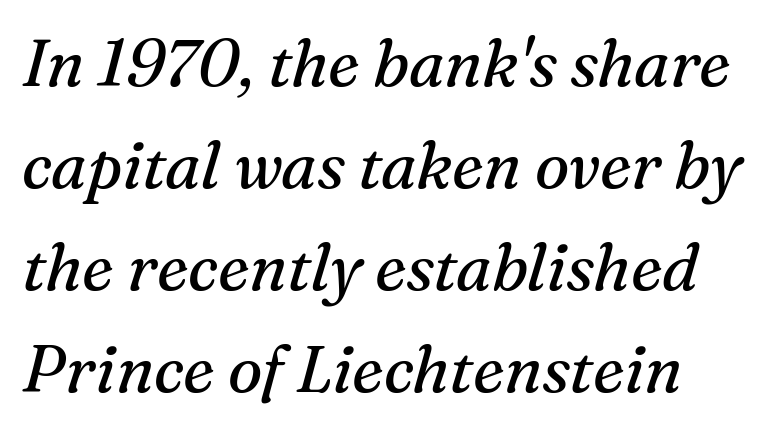
{"serif": "yes", "italic": "yes", "lean": "right", "slant_degrees": 16, "bold": "no", "weight": "regular", "width": "normal", "stroke_contrast": "medium", "x_height": "medium", "monospaced": "no", "underline": "no", "line_spacing": "normal", "line_spacing_ratio": 1.57, "letter_spacing": "normal", "letter_spacing_em": 0.0, "glyph_px": 65}
